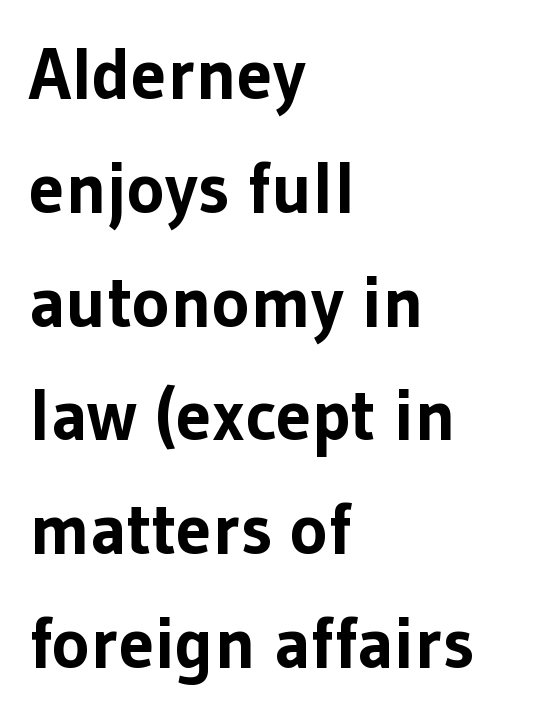
You could not count columns in this text — the font is proportionally spaced. The letters sit at their default tracking, neither squeezed nor spread. Notice how the passage keeps a crisp vertical edge on the left only. The specimen omits any rule beneath the text block's lines.
